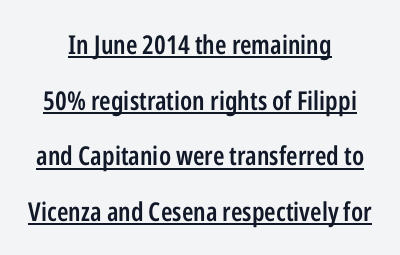
{"italic": "no", "bold": "semi", "underline": "yes", "align": "center", "line_spacing": "loose", "line_spacing_ratio": 2.14, "letter_spacing": "normal", "letter_spacing_em": 0.0, "glyph_px": 26}
